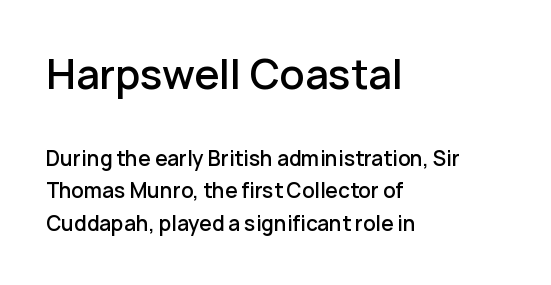
Semibold letterforms, between regular and bold. The rendering uses natural spacing where letterforms have individual widths. This is roman type, the default non-slanted kind. A classic flush-left, rag-right setting is used for this passage. The face used here is a sans, in the tradition of grotesques and geometrics. The glyphs are unaccompanied by any horizontal stroke below them.
